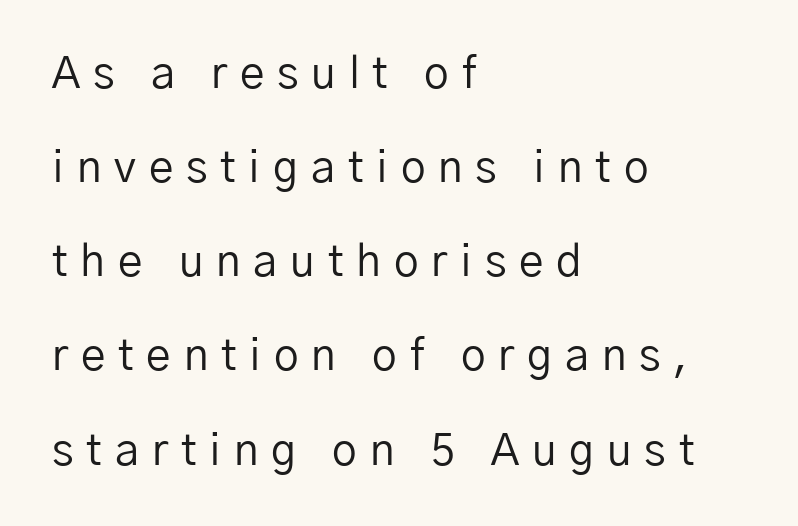
{"serif": "no", "italic": "no", "bold": "no", "weight": "regular", "width": "normal", "stroke_contrast": "low", "x_height": "medium", "monospaced": "no", "underline": "no", "align": "left", "line_spacing": "loose", "line_spacing_ratio": 2.14, "letter_spacing": "wide", "letter_spacing_em": 0.29, "glyph_px": 44}
